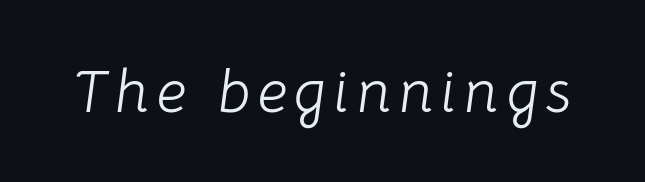
Q: Is the text bold? A: No.
Q: Is the text italic (slanted)? A: Yes, it leans right by about 8 degrees.
Q: Is the text underlined? A: No.
Q: Width (condensed, normal, or wide)? A: Normal.
Q: Stroke contrast? A: Low.
Q: x-height? A: Medium.
Q: Monospaced? A: No.
